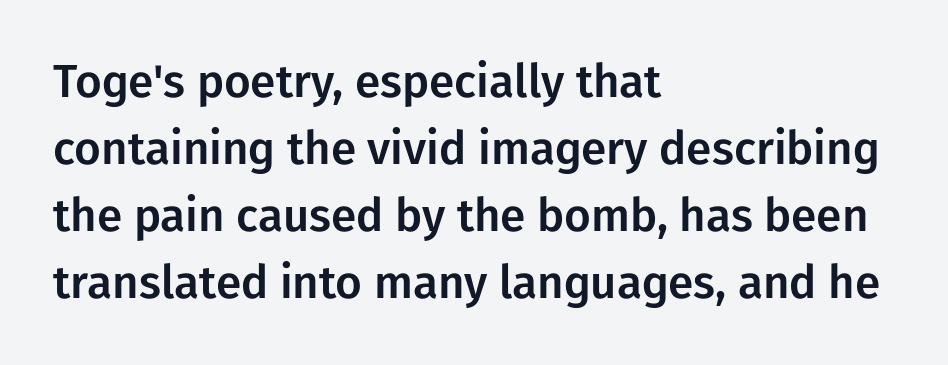
The image shows 46 px sans-serif type, upright; set left-aligned, normal line spacing (1.46x), normal letter spacing, not underlined; low stroke contrast and a medium x-height.
